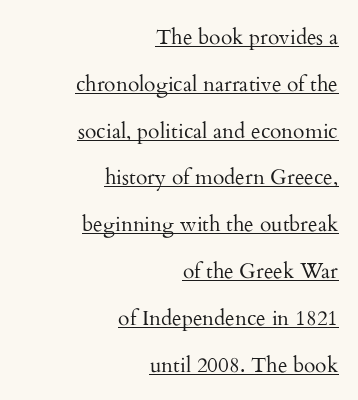
{"italic": "no", "bold": "no", "underline": "yes", "align": "right", "line_spacing": "loose", "line_spacing_ratio": 2.23, "letter_spacing": "normal", "letter_spacing_em": 0.0, "glyph_px": 21}
